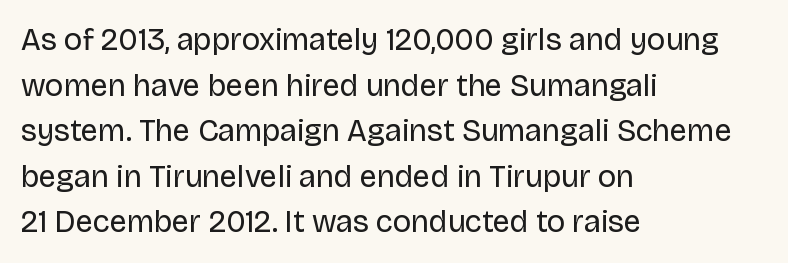
{"serif": "no", "italic": "no", "bold": "no", "weight": "regular", "width": "normal", "stroke_contrast": "low", "x_height": "large", "monospaced": "no", "underline": "no", "align": "left", "line_spacing": "normal", "line_spacing_ratio": 1.47, "letter_spacing": "normal", "letter_spacing_em": 0.0, "glyph_px": 31}
